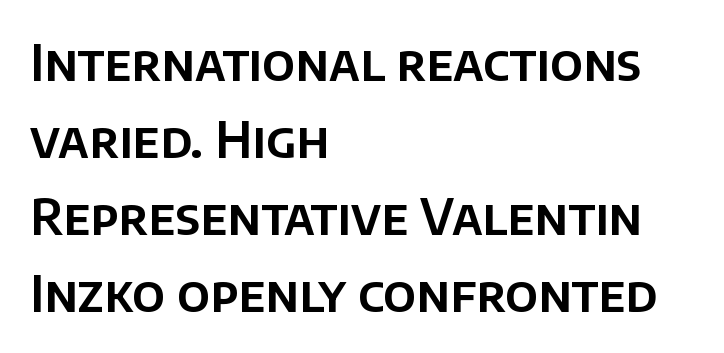
The rendering shows plain stroke endings on the letterforms — a sans-serif design. Only glyphs here, with clear space below each row. The passage is arranged the way most books set body copy — flush left. Notice how descenders clear the ascenders below comfortably — that's standard leading. The letters sit at their default tracking, neither squeezed nor spread.
